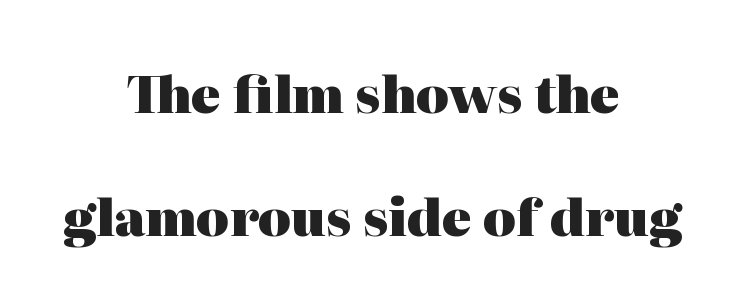
{"serif": "yes", "italic": "no", "bold": "yes", "weight": "heavy", "width": "normal", "stroke_contrast": "high", "x_height": "medium", "monospaced": "no", "underline": "no", "align": "center", "line_spacing": "loose", "line_spacing_ratio": 2.46, "letter_spacing": "normal", "letter_spacing_em": 0.0, "glyph_px": 50}
